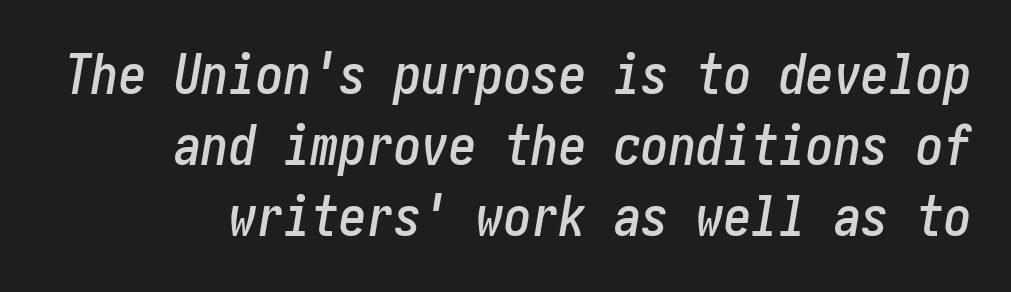
{"italic": "yes", "lean": "right", "slant_degrees": 10, "width": "condensed", "stroke_contrast": "low", "x_height": "medium", "underline": "no", "line_spacing": "normal", "line_spacing_ratio": 1.29, "letter_spacing": "normal", "letter_spacing_em": 0.0, "glyph_px": 55}
